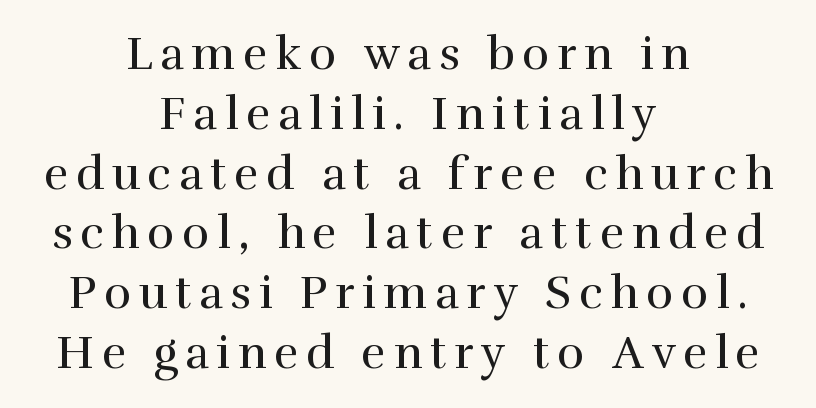
These lines sit exactly where default settings would place them. The letters advance in unequal steps, a hallmark of proportional type. The specimen omits any rule beneath the text block's lines. These lines are centered, leaving both edges ragged. Ordinary non-slanted type is in use.
